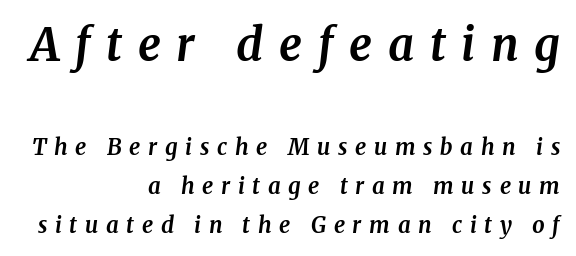
Q: Is the text bold? A: Yes.
Q: Is the text italic (slanted)? A: Yes, it leans right by about 8 degrees.
Q: Is the typeface a serif or a sans-serif typeface? A: Serif.
Q: Is the text underlined? A: No.
Q: How is the paragraph aligned? A: Right-aligned.
Q: Is the spacing between letters normal or unusually wide? A: Unusually wide.
Q: Which block of text is set in a larger size, the first (top) or the second (bottom)? A: The first (top) one.
Q: Width (condensed, normal, or wide)? A: Normal.
Q: Stroke contrast? A: Medium.
Q: x-height? A: Medium.
Q: Monospaced? A: No.
